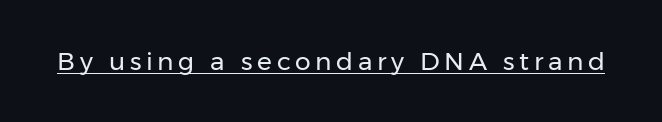
Stems here are at most as thick as an everyday book face. The specimen reads as upright at a glance. Underlining? Definitely there.
